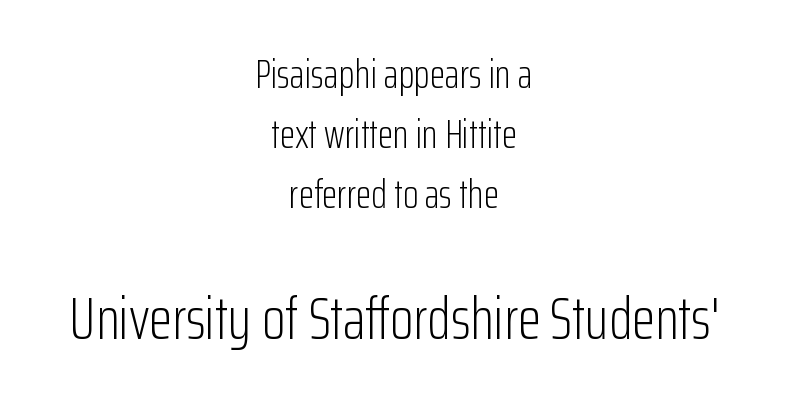
The vertical gap from one line to the next is medium. Upright lettering throughout. In this sample the second text group is rendered at the bigger scale. These glyphs show unthickened strokes, regular width or finer. Is the block centered? Yes — each line is placed symmetrically about the middle.
